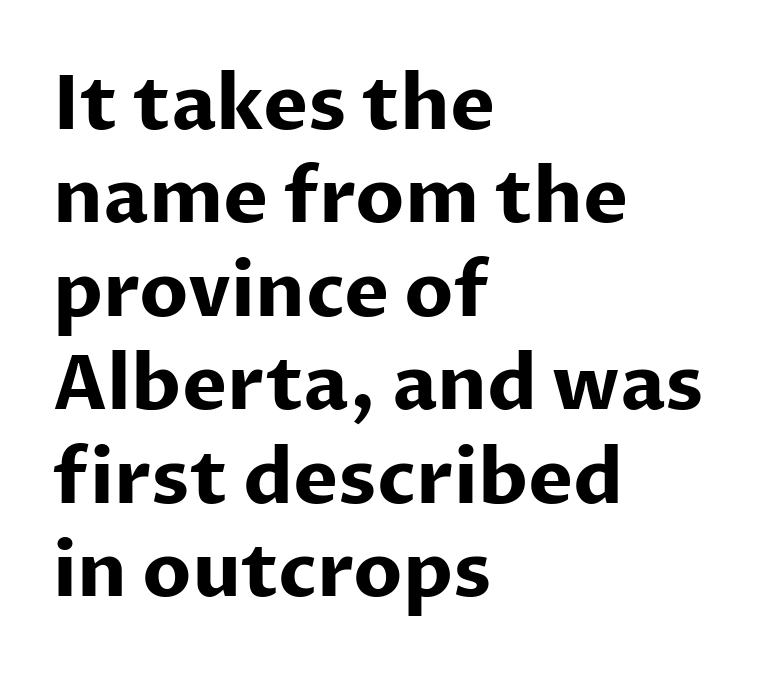
Q: Is the text bold? A: Yes.
Q: Is the text italic (slanted)? A: No, it is upright.
Q: Is the typeface a serif or a sans-serif typeface? A: Sans-serif.
Q: Is the text underlined? A: No.
Q: How is the paragraph aligned? A: Left-aligned.
Q: Is the spacing between letters normal or unusually wide? A: Normal.
Q: Width (condensed, normal, or wide)? A: Normal.
Q: Stroke contrast? A: Low.
Q: x-height? A: Medium.
Q: Monospaced? A: No.
